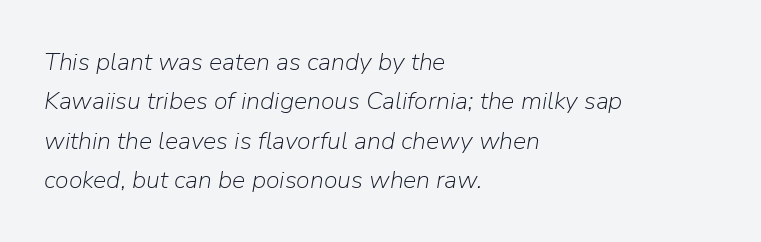
Q: Is the text bold? A: No.
Q: Is the text italic (slanted)? A: Yes, it leans right by about 9 degrees.
Q: Is the text underlined? A: No.
Q: How is the paragraph aligned? A: Left-aligned.
Q: Is the spacing between letters normal or unusually wide? A: Normal.
Q: Is the spacing between lines tight, normal or loose? A: Normal.
